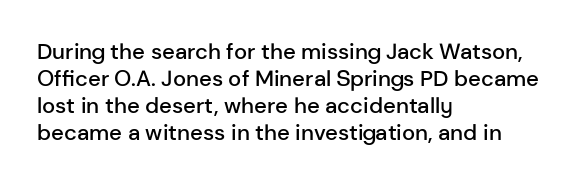
The image shows 22 px text type, upright; set left-aligned, line spacing 1.23x, normal letter spacing, not underlined.
